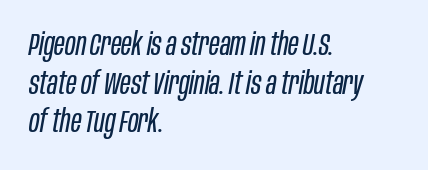
Type without underlining. Each word holds together tightly as a unit, with standard inter-letter gaps. Alignment: flush left. Looks like regular typesetting: each glyph gets only the width it needs.
